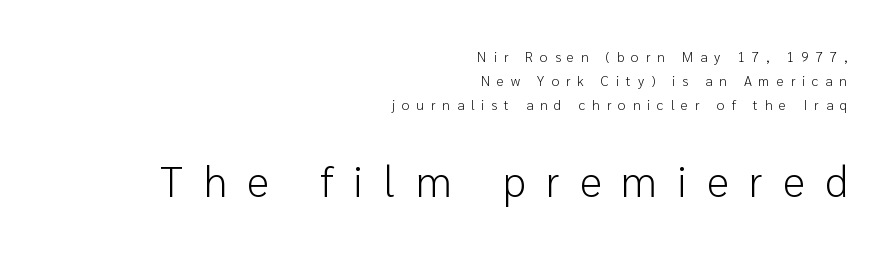
This sample has the flowing, uneven cadence of proportional lettering. The letters stand straight up with perfectly vertical stems. The designer went with a sans here, leaving each stem footless. Words float on clear page, feet unadorned.
